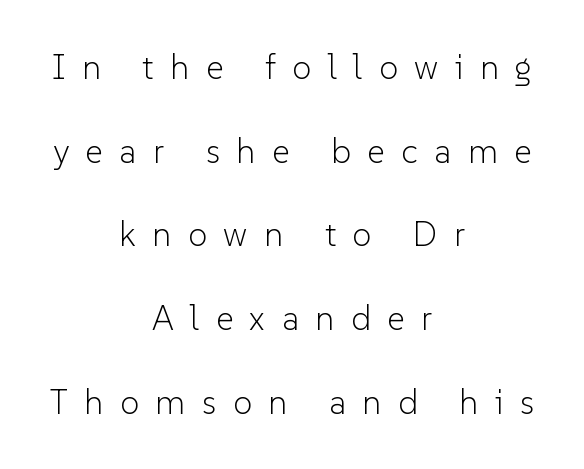
Q: Is the text bold? A: No.
Q: Is the text italic (slanted)? A: No, it is upright.
Q: Is the typeface a serif or a sans-serif typeface? A: Sans-serif.
Q: Is the text underlined? A: No.
Q: How is the paragraph aligned? A: Centered.
Q: Is the spacing between letters normal or unusually wide? A: Unusually wide.
Q: Is the spacing between lines tight, normal or loose? A: Loose.
Q: Width (condensed, normal, or wide)? A: Normal.
Q: Stroke contrast? A: Low.
Q: x-height? A: Medium.
Q: Monospaced? A: No.
